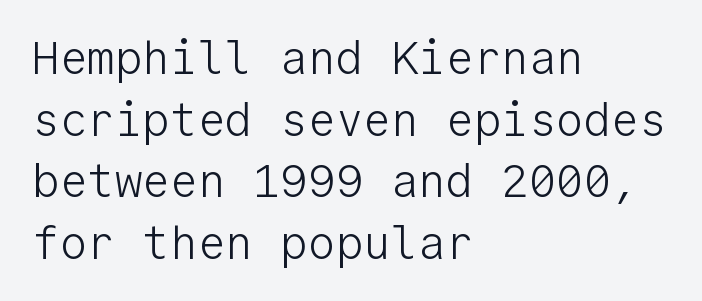
These lines are rendered in a fixed-pitch font. Whoever set this chose a conventional vertical rhythm. What kind of face is this? One without serifs — a sans. The type is set solid horizontally, with unmodified tracking. These lines are set flush left with a ragged right edge.
